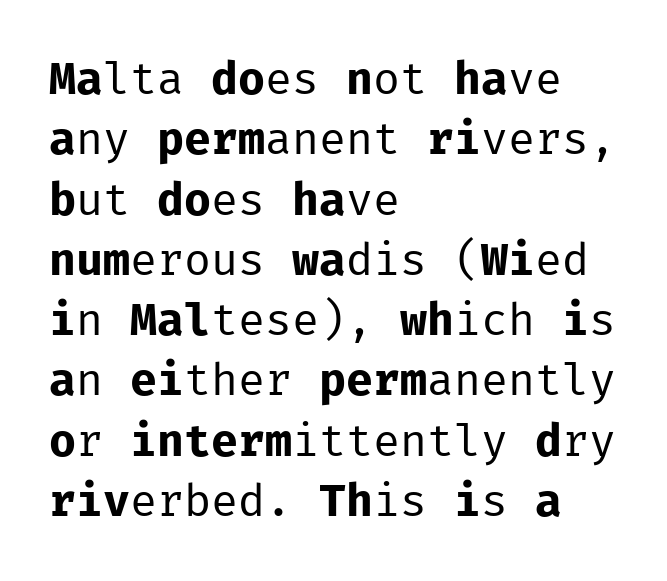
The image shows 45 px regular-weight sans-serif type, upright, monospaced; set left-aligned, normal line spacing (1.34x), normal letter spacing, not underlined; low stroke contrast and a medium x-height.
